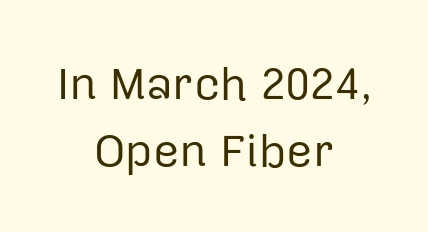
The image shows 46 px regular-weight sans-serif type, upright; set centered, normal line spacing (1.45x), normal letter spacing, not underlined; low stroke contrast and a medium x-height.
